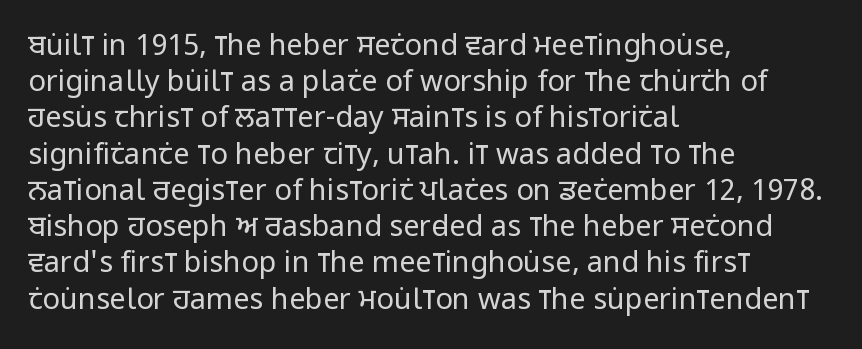
This is not heavy type; no bold has been used. Descender tails drop into unmarked territory. The face used here is proportionally spaced, like ordinary book or web type. No italicization has been applied; the sample stays upright. Line beginnings align vertically; line endings do not.
